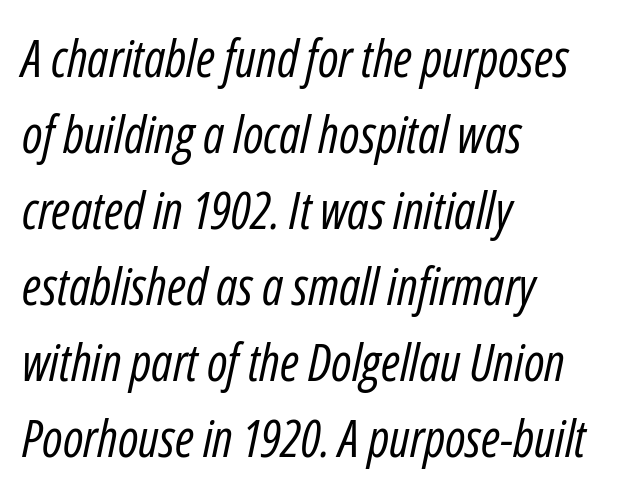
The image shows 51 px regular-weight, condensed type, italic (leaning right); set left-aligned, normal line spacing (1.49x), normal letter spacing, not underlined; low stroke contrast and a medium x-height.
